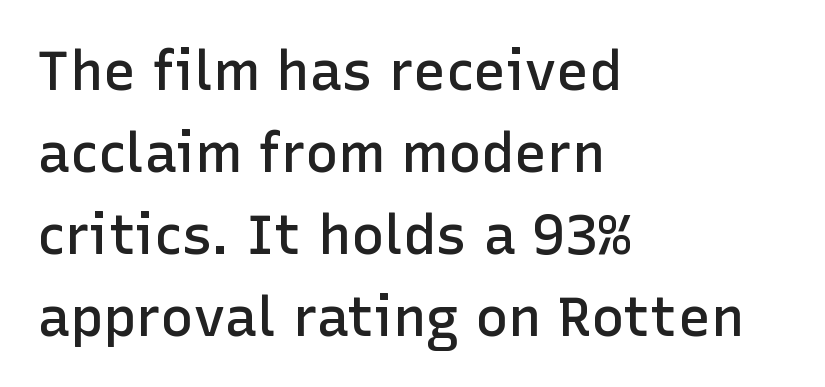
A typesetter would call this leading conventional body-copy spacing. As a designer I'd log this as weight 600, semibold. A typesetter would call this zero additional tracking. Where is the straight margin? On the left. Posture: vertical.
